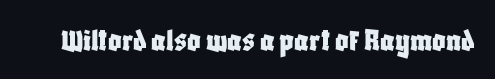
{"serif": "no", "italic": "no", "width": "condensed", "stroke_contrast": "low", "x_height": "large", "monospaced": "no", "underline": "no", "letter_spacing": "normal", "letter_spacing_em": 0.0, "glyph_px": 33}
